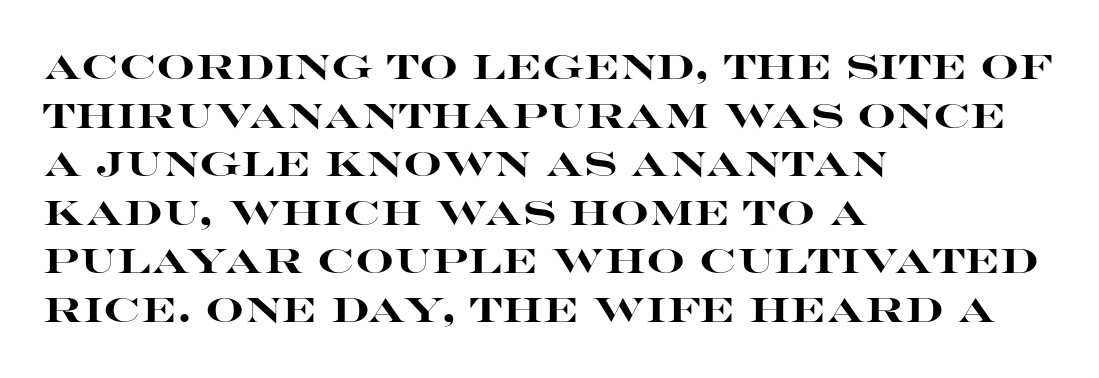
{"italic": "no", "bold": "yes", "weight": "heavy", "width": "wide", "stroke_contrast": "high", "x_height": "large", "monospaced": "no", "underline": "no", "align": "left", "line_spacing": "normal", "line_spacing_ratio": 1.43, "letter_spacing": "normal", "letter_spacing_em": 0.0, "glyph_px": 34}
